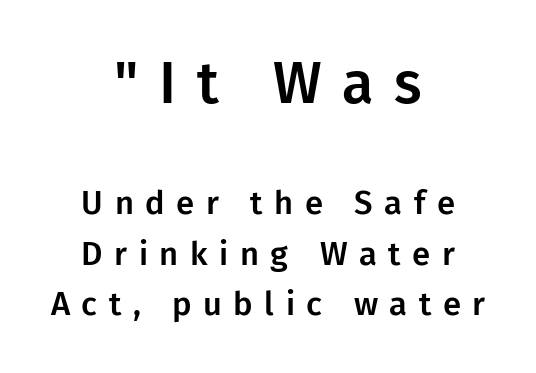
The face used here is rendered with a markedly widened letterfit. Is the block centered? Yes — each line is placed symmetrically about the middle. This sample uses a sans-serif face. The rendering uses natural spacing where letterforms have individual widths. Each row of text sits above clean, open space.
